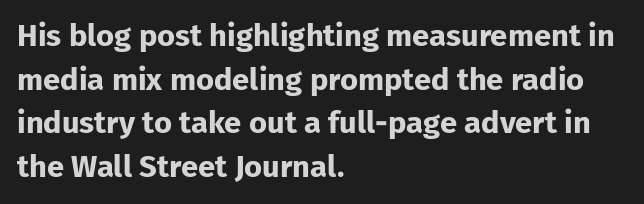
Q: Is the text bold? A: Yes.
Q: Is the text italic (slanted)? A: No, it is upright.
Q: Is the typeface a serif or a sans-serif typeface? A: Sans-serif.
Q: Is the text underlined? A: No.
Q: How is the paragraph aligned? A: Left-aligned.
Q: Is the spacing between letters normal or unusually wide? A: Normal.
Q: Is the spacing between lines tight, normal or loose? A: Normal.
Q: Width (condensed, normal, or wide)? A: Normal.
Q: Stroke contrast? A: Low.
Q: x-height? A: Medium.
Q: Monospaced? A: No.
